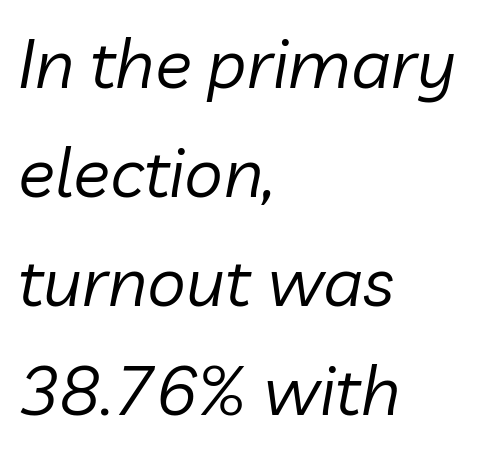
The image shows 69 px regular-weight type, italic (leaning right); set left-aligned, normal line spacing (1.58x), normal letter spacing, not underlined; low stroke contrast and a medium x-height.
